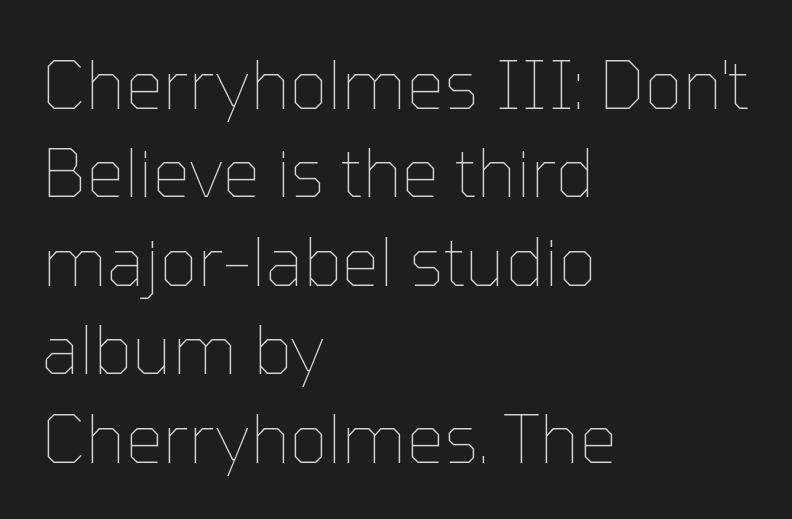
{"italic": "no", "bold": "no", "weight": "thin", "width": "normal", "stroke_contrast": "low", "x_height": "medium", "monospaced": "no", "underline": "no", "align": "left", "line_spacing": "normal", "line_spacing_ratio": 1.32, "letter_spacing": "normal", "letter_spacing_em": 0.0, "glyph_px": 67}
